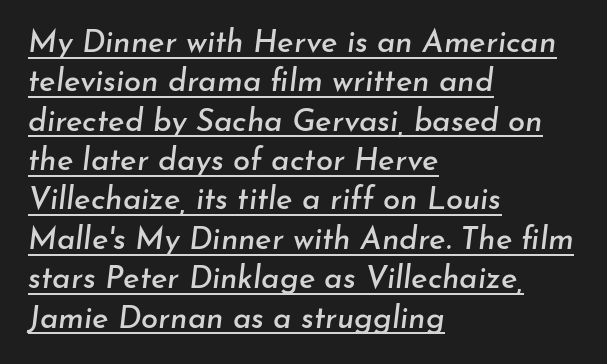
Q: Is the text italic (slanted)? A: Yes, it leans right by about 7 degrees.
Q: Is the text underlined? A: Yes.
Q: How is the paragraph aligned? A: Left-aligned.
Q: Is the spacing between letters normal or unusually wide? A: Normal.
Q: Is the spacing between lines tight, normal or loose? A: Normal.
Q: Width (condensed, normal, or wide)? A: Normal.
Q: Stroke contrast? A: Low.
Q: x-height? A: Small.
Q: Monospaced? A: No.
